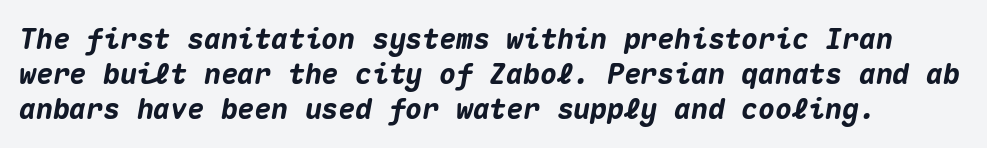
Is this a fixed-width face? Yes — each glyph sits in an identical cell. A dark, heavy texture on the line: the type is bold. Bare-footed words on every line. The typography opts for an oblique posture over an upright one. Compared with typical paragraphs, the rows here are spaced about the same. Tracking value appears to be zero — textbook default spacing.
